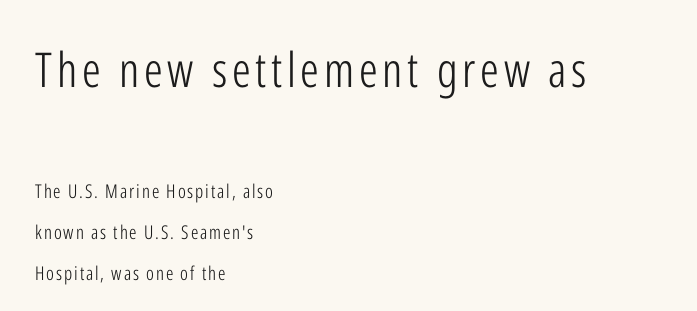
Q: Is the text bold? A: No.
Q: Is the text italic (slanted)? A: No, it is upright.
Q: Is the typeface a serif or a sans-serif typeface? A: Sans-serif.
Q: Is the text underlined? A: No.
Q: How is the paragraph aligned? A: Left-aligned.
Q: Is the spacing between lines tight, normal or loose? A: Loose.
Q: Which block of text is set in a larger size, the first (top) or the second (bottom)? A: The first (top) one.
Q: Width (condensed, normal, or wide)? A: Condensed.
Q: Stroke contrast? A: Low.
Q: x-height? A: Medium.
Q: Monospaced? A: No.
